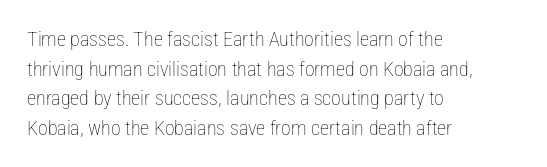
The image shows 20 px text type, upright; set left-aligned, normal line spacing (1.48x), normal letter spacing, not underlined.
